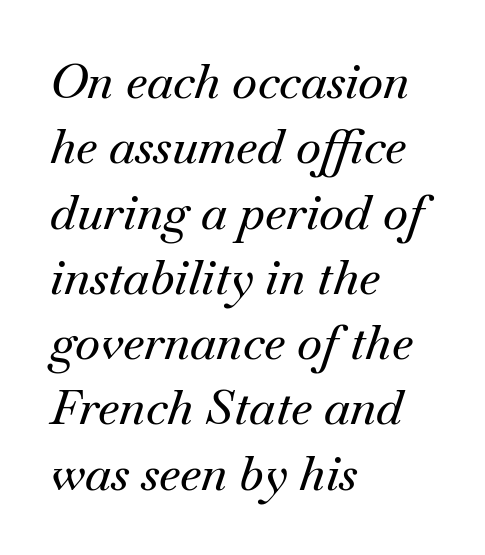
The image shows 48 px serif type, italic (leaning right); set left-aligned, normal line spacing (1.36x), normal letter spacing, not underlined; medium stroke contrast and a small x-height.
